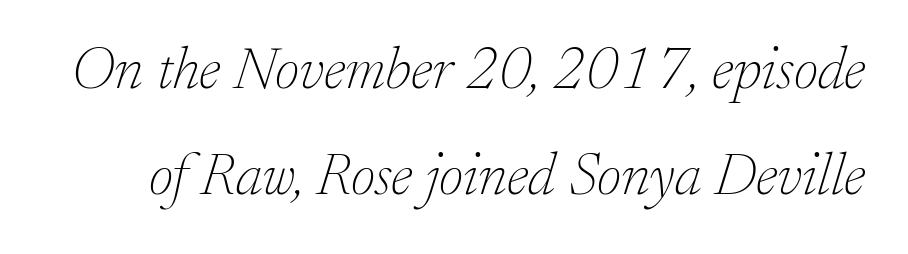
The space beneath each line is pristine and unruled. Here the designer chose a conventional face with non-uniform glyph widths. Heft: none added — not bold. Characters are canted at an angle relative to the baseline's perpendicular. The letterforms sit shoulder to shoulder at normal distance. Old-style or modern, the face here clearly has serifs.
